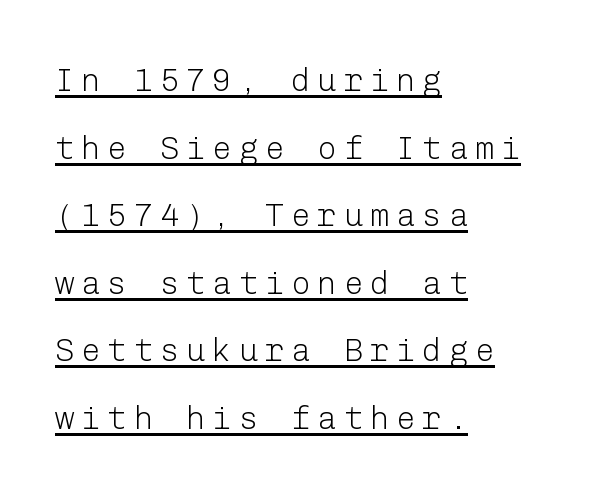
In terms of posture, this sample is upright. Each word looks stretched out because of the extra space between its letters. The type family on display is of the sans-serif kind. A classic flush-left, rag-right setting is used for this passage.
